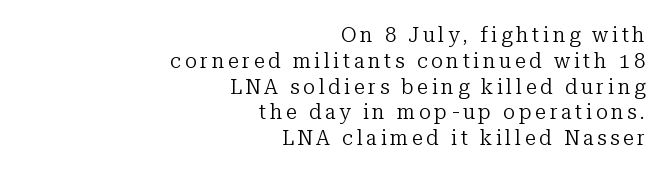
The passage shown is not bold in any degree. Each row of text sits above clean, open space. Visually the block forms a straight wall on the right and a jagged coastline on the left. The block of text has a typical density, with ordinary space between rows.
